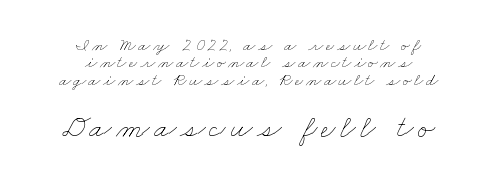
Q: Is the text bold? A: No.
Q: Is the text underlined? A: No.
Q: How is the paragraph aligned? A: Centered.
Q: Is the spacing between lines tight, normal or loose? A: Tight.
Q: Which block of text is set in a larger size, the first (top) or the second (bottom)? A: The second (bottom) one.
Q: Width (condensed, normal, or wide)? A: Wide.
Q: Stroke contrast? A: Low.
Q: x-height? A: Small.
Q: Monospaced? A: No.
